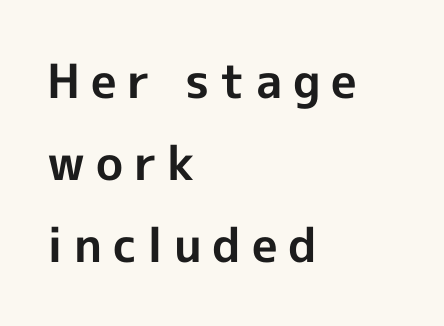
Is this a sans? Yes — the strokes have no serifs. Rule under the text: the space is simply empty. Tracking value appears strongly positive — letters spread wide. The face used here is proportionally spaced, like ordinary book or web type.
